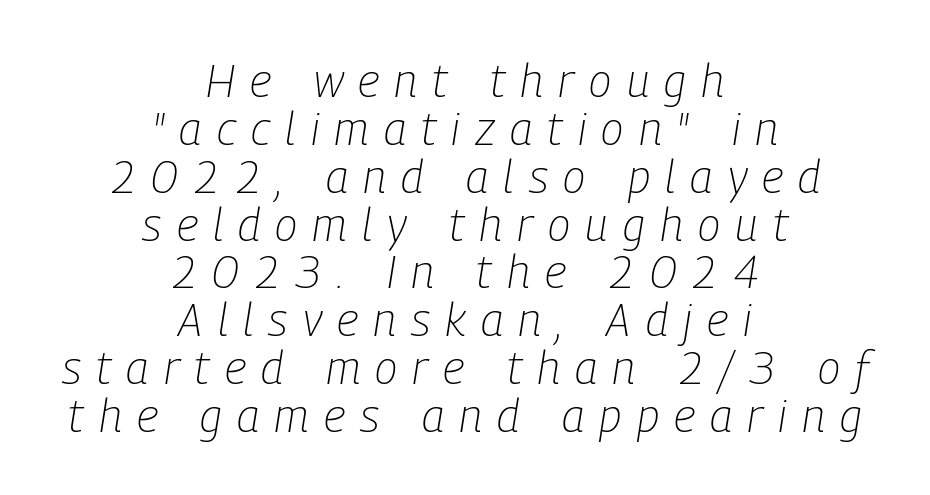
{"italic": "yes", "lean": "right", "slant_degrees": 9, "bold": "no", "weight": "light", "width": "condensed", "stroke_contrast": "low", "x_height": "medium", "monospaced": "no", "underline": "no", "align": "center", "line_spacing": "tight", "line_spacing_ratio": 1.04, "letter_spacing": "wide", "letter_spacing_em": 0.33, "glyph_px": 46}
